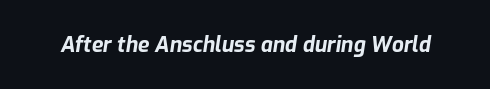
{"italic": "yes", "lean": "right", "slant_degrees": 9, "bold": "yes", "underline": "no", "letter_spacing": "normal", "letter_spacing_em": 0.0, "glyph_px": 21}
